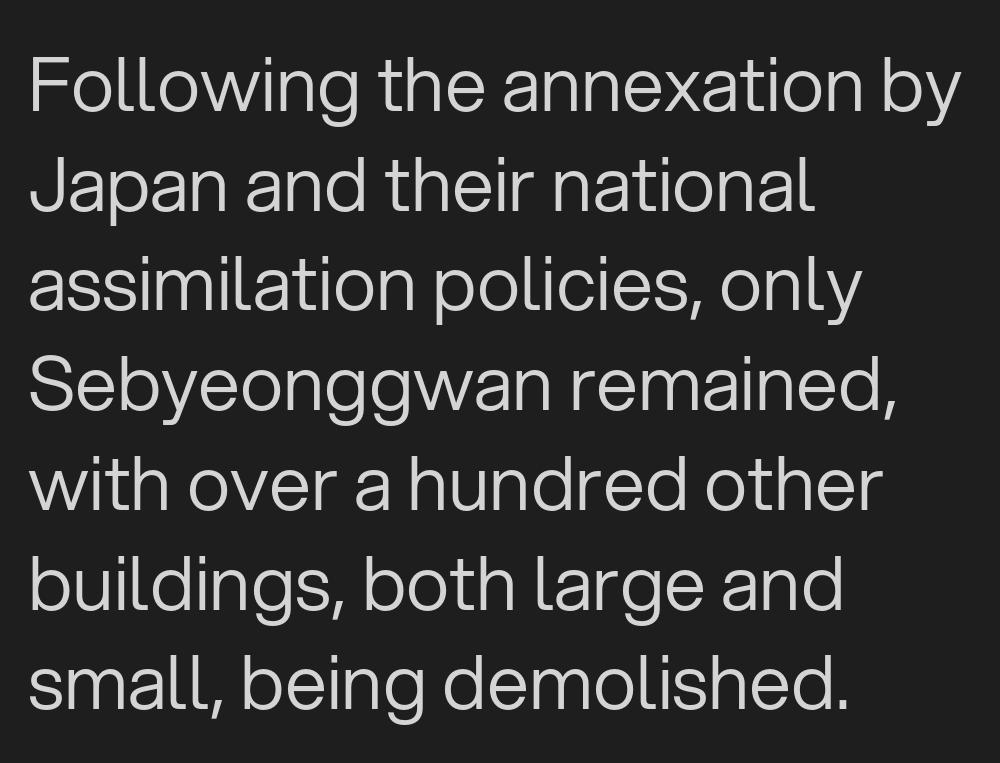
The image shows 75 px regular-weight sans-serif type, upright; set left-aligned, normal line spacing (1.33x), normal letter spacing, not underlined; low stroke contrast and a medium x-height.
